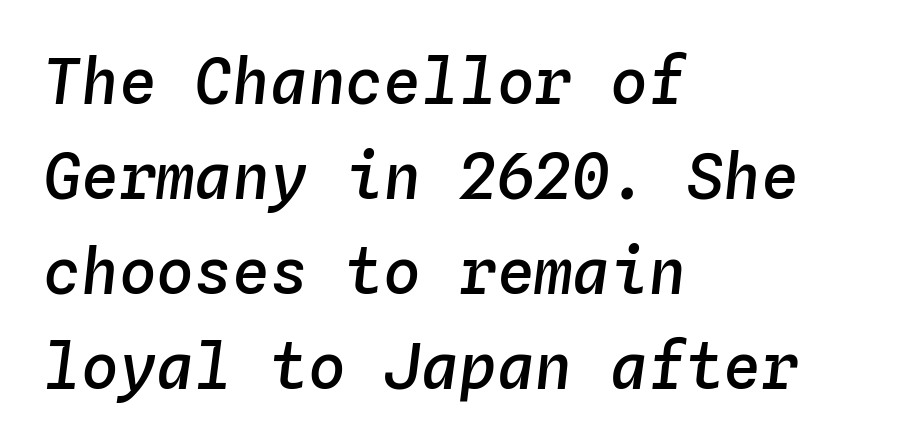
Alignment: flush left. Here the designer chose a console-style face with uniform glyph widths. Glance below the letters and you will spot only blank space. Would a proofreader flag this as italicized? Yes. On the weight axis this lands at semibold, roughly 600.
